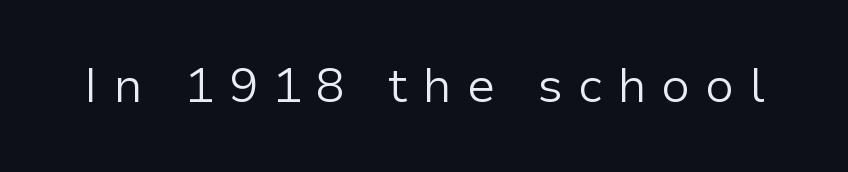
The image shows 48 px light sans-serif type, upright; set unusually wide letter spacing (+0.31 em), not underlined; low stroke contrast and a medium x-height.
